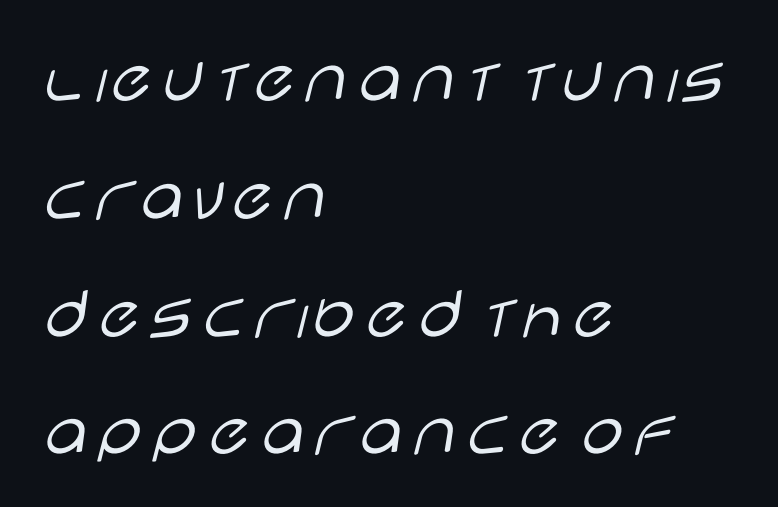
Each letter's strokes conclude bluntly, with no projecting serifs. You could not count columns in this text — the font is proportionally spaced. Weight: in the light-to-regular range. Leading: standard.
